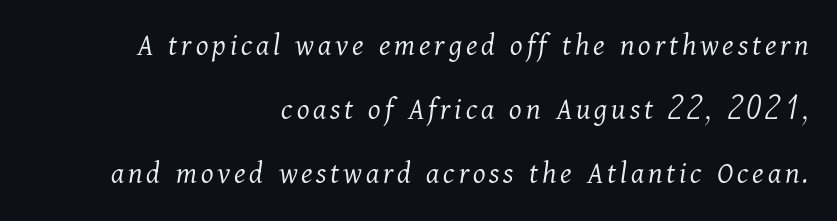
Q: Is the text bold? A: No.
Q: Is the text italic (slanted)? A: Yes, it leans right by about 11 degrees.
Q: Is the typeface a serif or a sans-serif typeface? A: Serif.
Q: Is the text underlined? A: No.
Q: How is the paragraph aligned? A: Right-aligned.
Q: Is the spacing between lines tight, normal or loose? A: Loose.
Q: Width (condensed, normal, or wide)? A: Normal.
Q: Stroke contrast? A: Medium.
Q: x-height? A: Medium.
Q: Monospaced? A: No.
